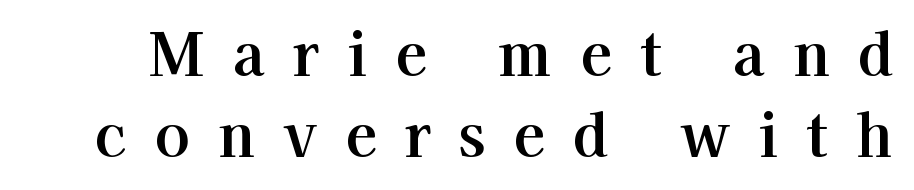
Underline: absent. Successive baselines arrive at the customary interval. Typographically, this falls in the serif category. Style check: upright. The face used here is proportionally spaced, like ordinary book or web type. Display-style spreading of the glyphs; the letterfit is very open.
